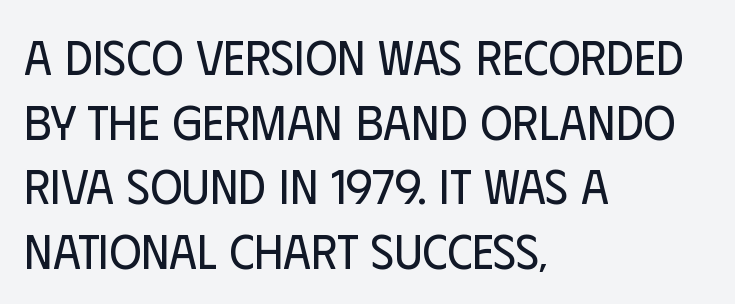
Q: Is the text bold? A: No.
Q: Is the text italic (slanted)? A: No, it is upright.
Q: Is the typeface a serif or a sans-serif typeface? A: Sans-serif.
Q: Is the text underlined? A: No.
Q: How is the paragraph aligned? A: Left-aligned.
Q: Is the spacing between letters normal or unusually wide? A: Normal.
Q: Is the spacing between lines tight, normal or loose? A: Normal.
Q: Width (condensed, normal, or wide)? A: Condensed.
Q: Stroke contrast? A: Low.
Q: x-height? A: Large.
Q: Monospaced? A: No.
